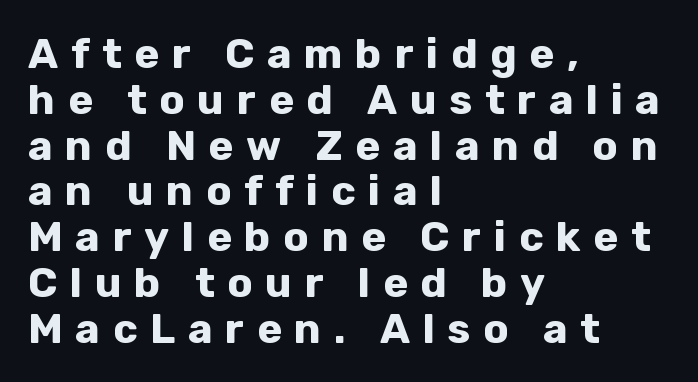
A typesetter would call this proportional, since set widths differ per character. Honestly, the letter spacing is so wide it's the main thing you notice. Font category for this specimen: sans-serif. The typography opts for an upright posture over an oblique one. The area under the type is left untouched.
